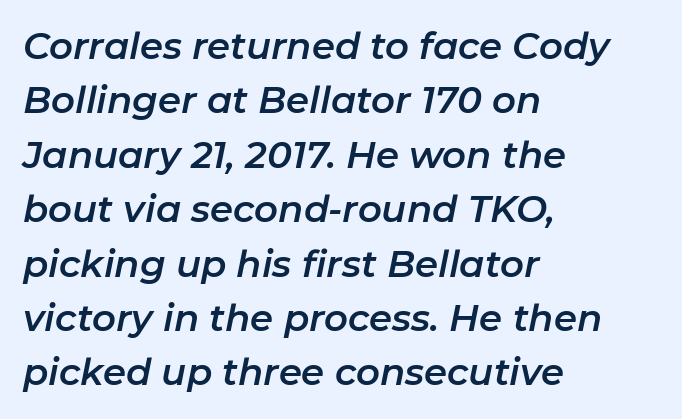
Q: Is the text italic (slanted)? A: Yes, it leans right by about 11 degrees.
Q: Is the text underlined? A: No.
Q: How is the paragraph aligned? A: Left-aligned.
Q: Is the spacing between letters normal or unusually wide? A: Normal.
Q: Is the spacing between lines tight, normal or loose? A: Normal.
Q: Width (condensed, normal, or wide)? A: Normal.
Q: Stroke contrast? A: Low.
Q: x-height? A: Medium.
Q: Monospaced? A: No.
